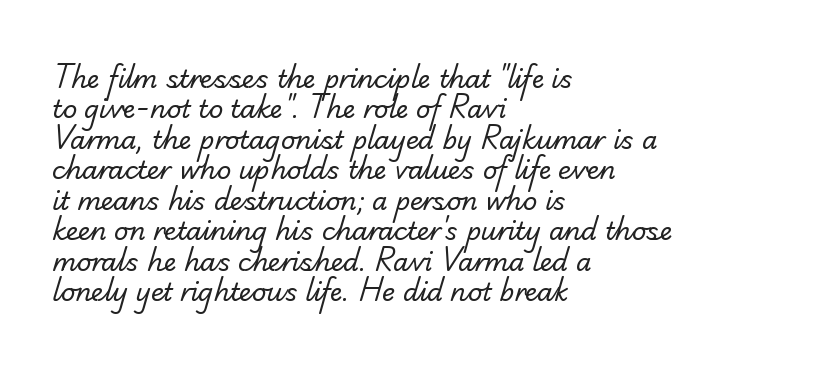
The letters look calm and open, with moderate or lighter stems. Does extra space separate the letters? No, they use regular spacing. Rule under the text: the space is simply empty. Left-aligned paragraph, ragged on the right.
